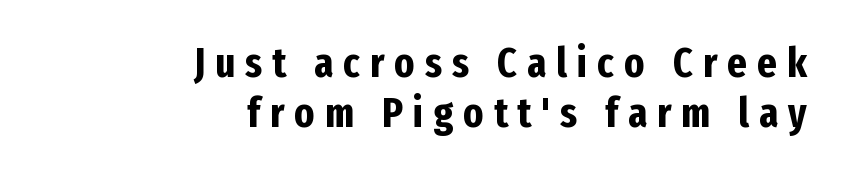
{"serif": "no", "italic": "no", "bold": "yes", "weight": "bold", "width": "condensed", "stroke_contrast": "low", "x_height": "medium", "monospaced": "no", "underline": "no", "align": "right", "line_spacing_ratio": 1.19, "letter_spacing": "wide", "letter_spacing_em": 0.24, "glyph_px": 42}
